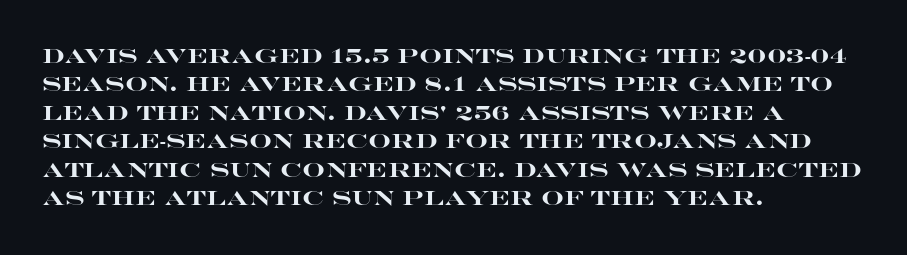
Q: Is the text bold? A: Yes.
Q: Is the text italic (slanted)? A: No, it is upright.
Q: Is the text underlined? A: No.
Q: How is the paragraph aligned? A: Left-aligned.
Q: Is the spacing between letters normal or unusually wide? A: Normal.
Q: Is the spacing between lines tight, normal or loose? A: Normal.
